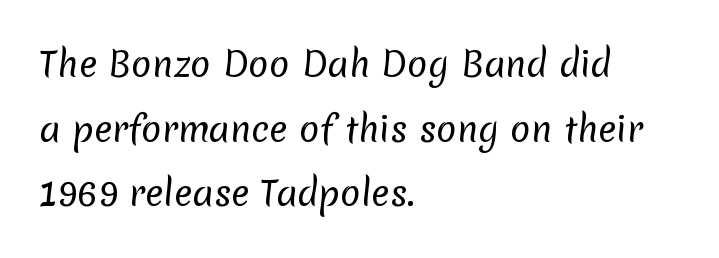
{"serif": "no", "bold": "no", "weight": "regular", "width": "normal", "stroke_contrast": "low", "x_height": "medium", "monospaced": "no", "underline": "no", "align": "left", "line_spacing": "loose", "line_spacing_ratio": 1.9, "letter_spacing": "normal", "letter_spacing_em": 0.0, "glyph_px": 34}
